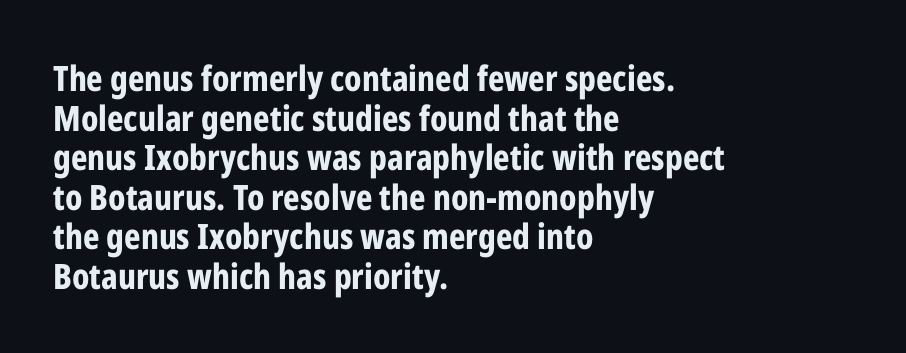
The image shows 35 px bold, condensed sans-serif type, upright; set left-aligned, tight line spacing (1.13x), normal letter spacing, not underlined; low stroke contrast and a medium x-height.
